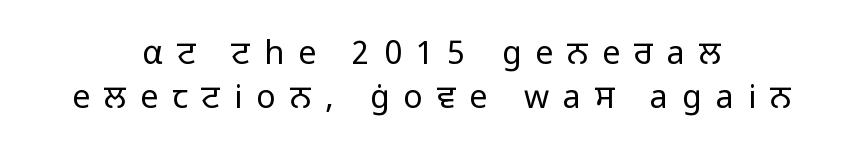
The font family rendered here belongs to the sans-serif group. Letters rest on an invisible, unmarked baseline. The letters stand straight up with perfectly vertical stems. Stems here are at most as thick as an everyday book face.
